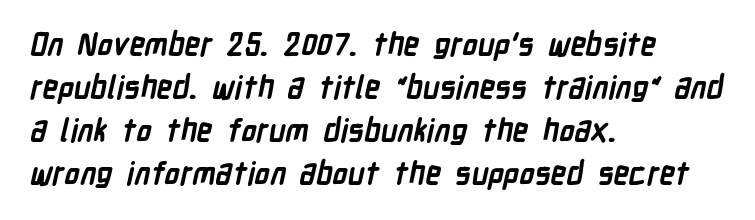
Q: Is the text bold? A: Yes.
Q: Is the typeface a serif or a sans-serif typeface? A: Sans-serif.
Q: Is the text underlined? A: No.
Q: How is the paragraph aligned? A: Left-aligned.
Q: Is the spacing between letters normal or unusually wide? A: Normal.
Q: Is the spacing between lines tight, normal or loose? A: Normal.
Q: Width (condensed, normal, or wide)? A: Condensed.
Q: Stroke contrast? A: Low.
Q: x-height? A: Medium.
Q: Monospaced? A: No.
